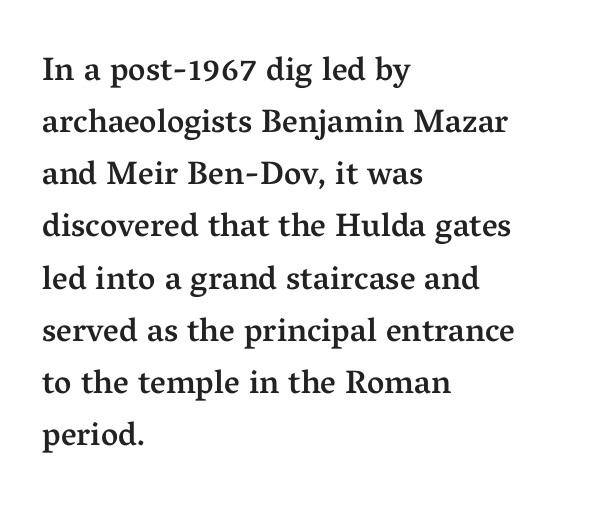
The image shows 33 px semibold serif type, upright; set left-aligned, normal line spacing (1.58x), normal letter spacing, not underlined; medium stroke contrast and a medium x-height.
